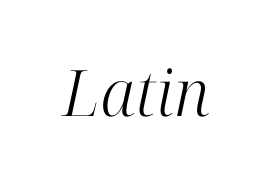
The weight would be labelled regular, book, light, or lighter still. To sum up the face: it has serifs. Tracking value appears to be zero — textbook default spacing. The foot of each line stays bare and open. Is the type slanted? Yes — the strokes lean at a clear angle. The passage shown is typed in a proportional face where columns would drift.
